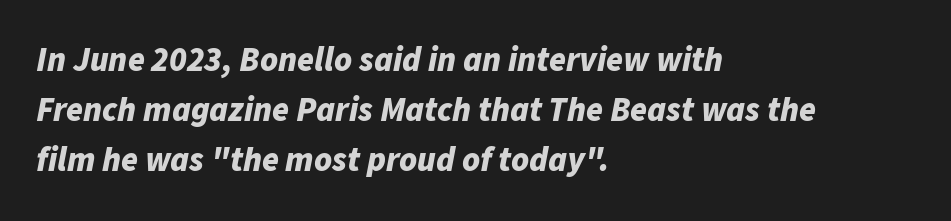
Q: Is the text bold? A: Yes.
Q: Is the text italic (slanted)? A: Yes, it leans right by about 11 degrees.
Q: Is the text underlined? A: No.
Q: How is the paragraph aligned? A: Left-aligned.
Q: Is the spacing between letters normal or unusually wide? A: Normal.
Q: Is the spacing between lines tight, normal or loose? A: Normal.
Q: Width (condensed, normal, or wide)? A: Normal.
Q: Stroke contrast? A: Low.
Q: x-height? A: Medium.
Q: Monospaced? A: No.
